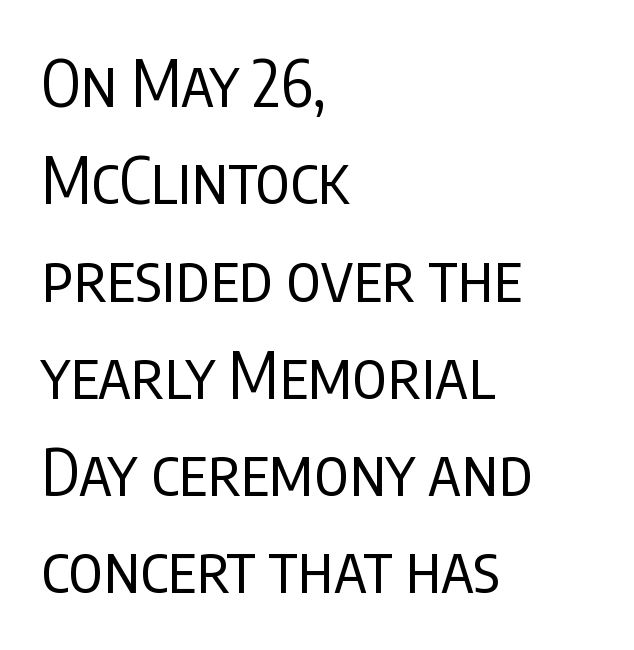
The image shows 64 px regular-weight, condensed sans-serif type, upright; set left-aligned, normal line spacing (1.52x), normal letter spacing, not underlined; low stroke contrast and a large x-height.
